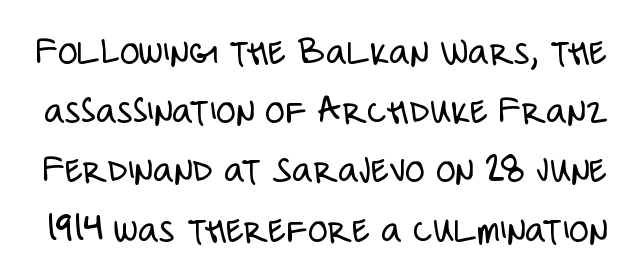
The image shows 40 px light, condensed sans-serif type, upright; set normal line spacing (1.48x), normal letter spacing, not underlined; low stroke contrast and a large x-height.
